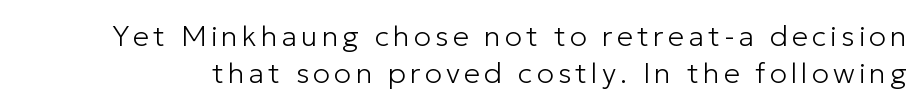
To sum up the face: it is a sans, with no serifs. Is there any slant? The stems are plumb. The characters are drawn with everyday or finer stroke widths. Underline: absent.
